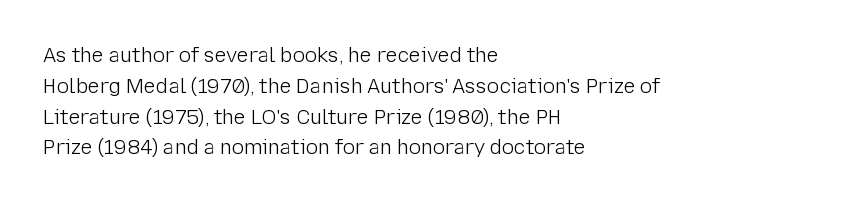
The image shows 20 px text type, upright; set left-aligned, normal line spacing (1.54x), normal letter spacing, not underlined.
